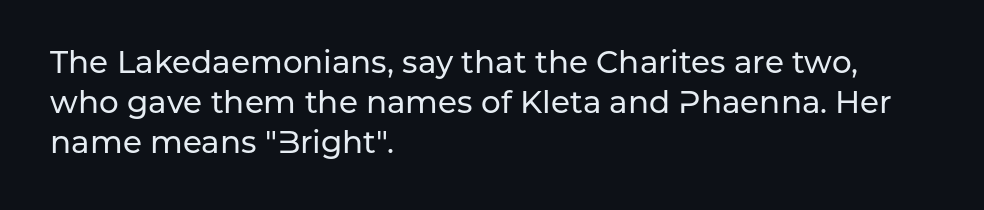
Q: Is the text italic (slanted)? A: No, it is upright.
Q: Is the typeface a serif or a sans-serif typeface? A: Sans-serif.
Q: Is the text underlined? A: No.
Q: How is the paragraph aligned? A: Left-aligned.
Q: Is the spacing between letters normal or unusually wide? A: Normal.
Q: Is the spacing between lines tight, normal or loose? A: Normal.
Q: Width (condensed, normal, or wide)? A: Normal.
Q: Stroke contrast? A: Low.
Q: x-height? A: Medium.
Q: Monospaced? A: No.
